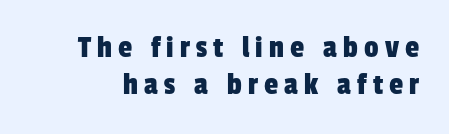
The strip under each line holds only bare page. Is this a sans? Yes — the strokes have no serifs. The face used here is proportionally spaced, like ordinary book or web type.
